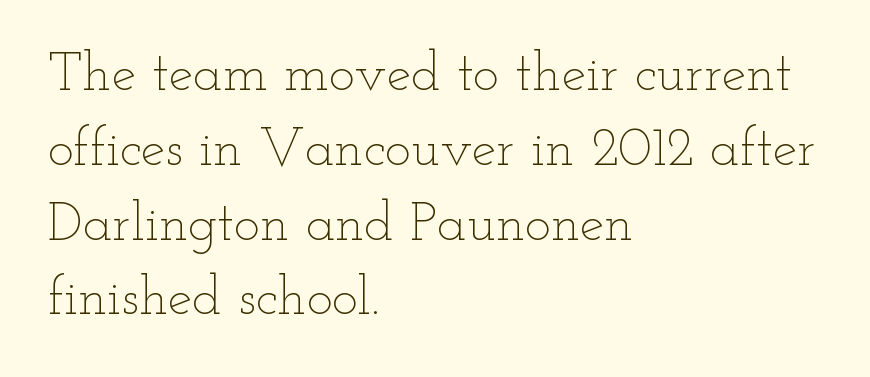
{"italic": "no", "bold": "no", "weight": "thin", "width": "wide", "stroke_contrast": "low", "x_height": "small", "monospaced": "no", "underline": "no", "align": "left", "line_spacing": "normal", "line_spacing_ratio": 1.36, "letter_spacing": "normal", "letter_spacing_em": 0.0, "glyph_px": 55}
